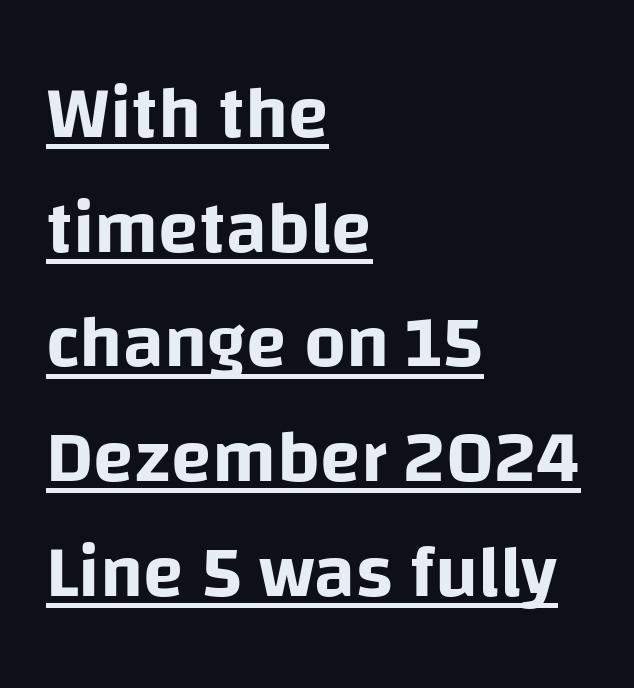
Q: Is the text italic (slanted)? A: No, it is upright.
Q: Is the typeface a serif or a sans-serif typeface? A: Sans-serif.
Q: Is the text underlined? A: Yes.
Q: How is the paragraph aligned? A: Left-aligned.
Q: Is the spacing between letters normal or unusually wide? A: Normal.
Q: Is the spacing between lines tight, normal or loose? A: Normal.
Q: Width (condensed, normal, or wide)? A: Normal.
Q: Stroke contrast? A: Low.
Q: x-height? A: Large.
Q: Monospaced? A: No.
